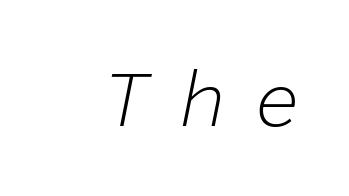
The image shows 79 px light type, italic (leaning right), monospaced; set unusually wide letter spacing (+0.35 em), not underlined; low stroke contrast and a medium x-height.
